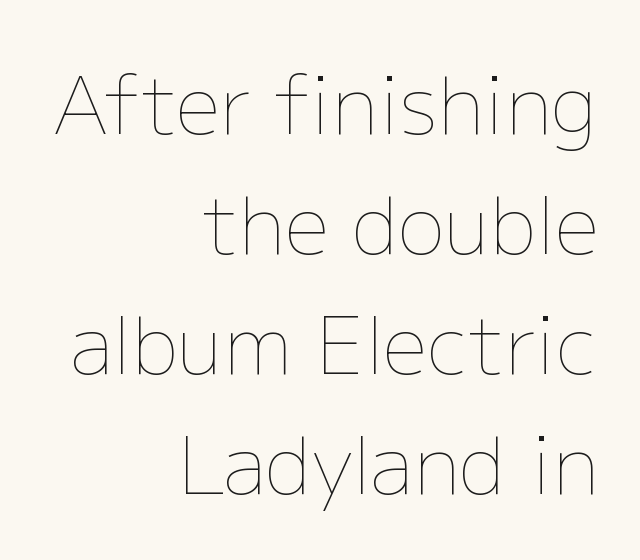
The image shows 79 px thin type, upright; set right-aligned, normal line spacing (1.52x), normal letter spacing, not underlined; low stroke contrast and a medium x-height.
